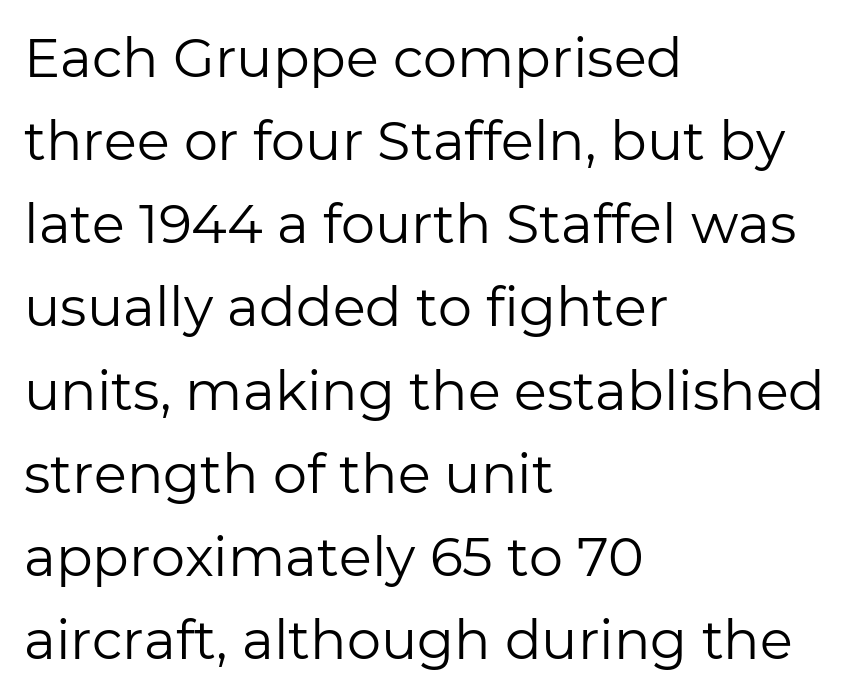
{"serif": "no", "italic": "no", "bold": "no", "weight": "regular", "width": "normal", "stroke_contrast": "low", "x_height": "medium", "monospaced": "no", "underline": "no", "align": "left", "line_spacing": "normal", "line_spacing_ratio": 1.54, "letter_spacing": "normal", "letter_spacing_em": 0.0, "glyph_px": 54}
